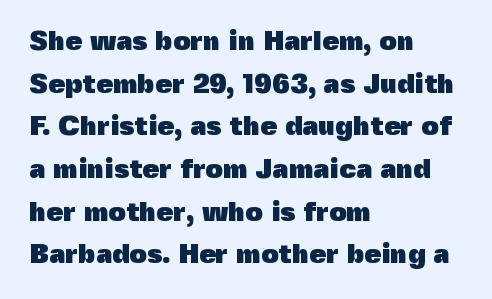
Typesetter's note: full bold, strokes at maximum text heaviness. Compared with typical paragraphs, the rows here are spaced about the same. Layout note: lines flush left. The passage shown is not underscored anywhere.
